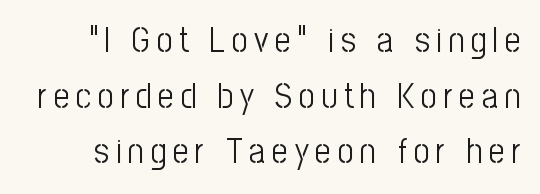
{"serif": "no", "italic": "no", "bold": "no", "weight": "light", "width": "condensed", "stroke_contrast": "low", "x_height": "medium", "monospaced": "no", "underline": "no", "line_spacing": "normal", "line_spacing_ratio": 1.59, "glyph_px": 35}
